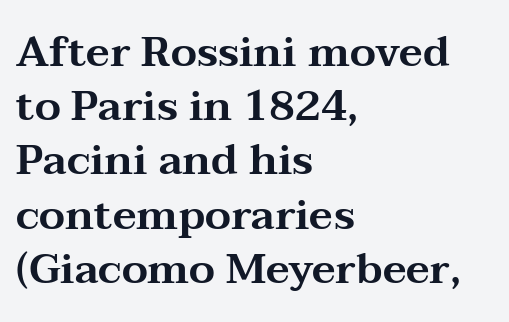
Q: Is the text italic (slanted)? A: No, it is upright.
Q: Is the typeface a serif or a sans-serif typeface? A: Serif.
Q: Is the text underlined? A: No.
Q: How is the paragraph aligned? A: Left-aligned.
Q: Is the spacing between letters normal or unusually wide? A: Normal.
Q: Is the spacing between lines tight, normal or loose? A: Normal.
Q: Width (condensed, normal, or wide)? A: Wide.
Q: Stroke contrast? A: Medium.
Q: x-height? A: Medium.
Q: Monospaced? A: No.
